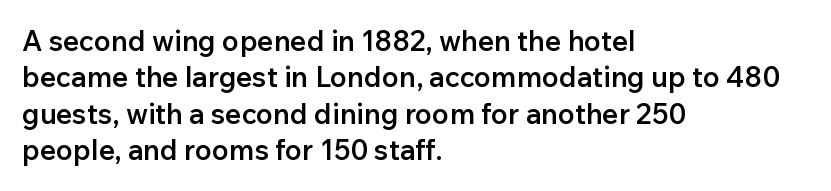
The image shows 28 px semibold sans-serif type, upright; set left-aligned, normal line spacing (1.3x), normal letter spacing, not underlined; low stroke contrast and a medium x-height.
